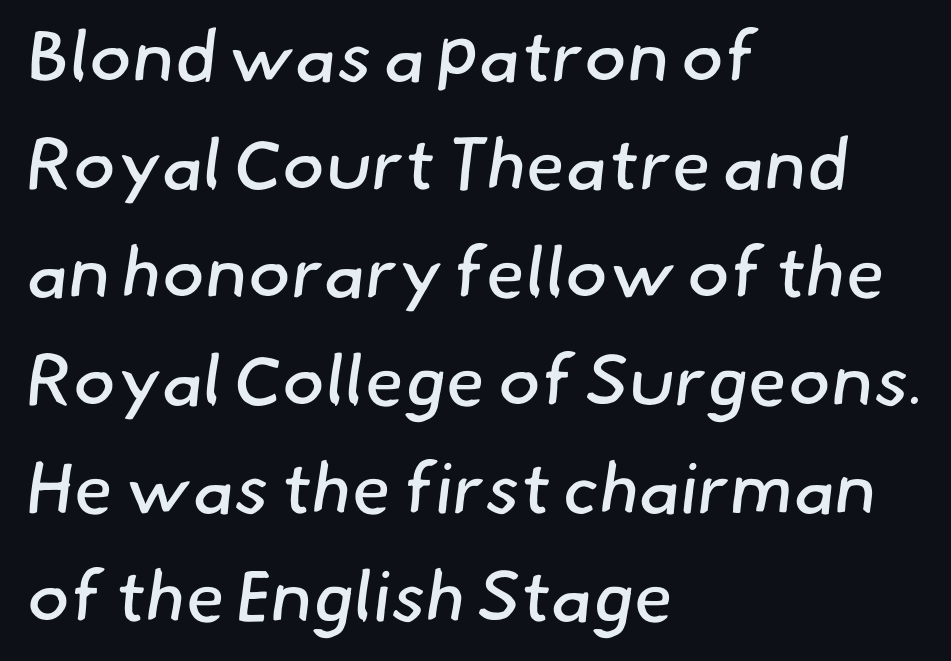
{"serif": "no", "bold": "no", "weight": "regular", "width": "normal", "stroke_contrast": "low", "x_height": "small", "monospaced": "no", "underline": "no", "align": "left", "line_spacing": "normal", "line_spacing_ratio": 1.5, "letter_spacing": "normal", "letter_spacing_em": 0.0, "glyph_px": 72}
